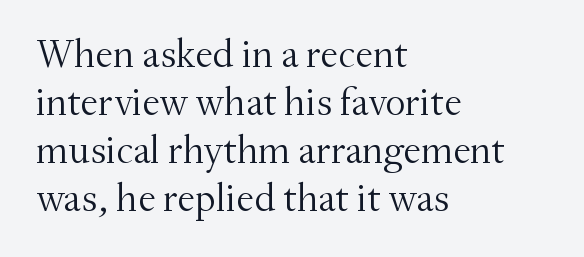
{"serif": "yes", "italic": "no", "bold": "no", "weight": "light", "width": "normal", "stroke_contrast": "medium", "x_height": "small", "monospaced": "no", "underline": "no", "align": "left", "line_spacing_ratio": 1.2, "letter_spacing": "normal", "letter_spacing_em": 0.0, "glyph_px": 40}
